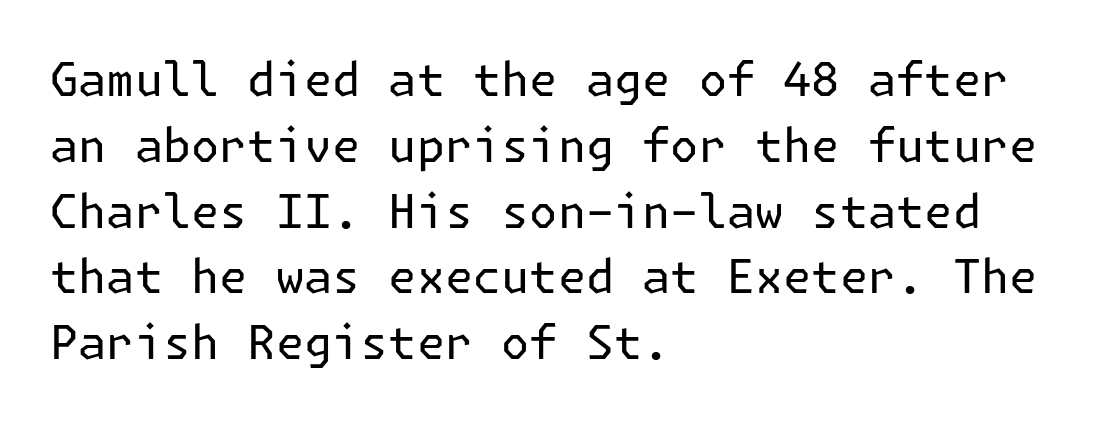
The rag falls on the right side of this text block. A typesetter would call this leading conventional body-copy spacing. What stands out about the letter spacing? Nothing — it is the standard amount. Ascenders rise straight up at ninety degrees. The text was rendered using a sans face with plain stroke endings. Underlining? Definitely not there.
